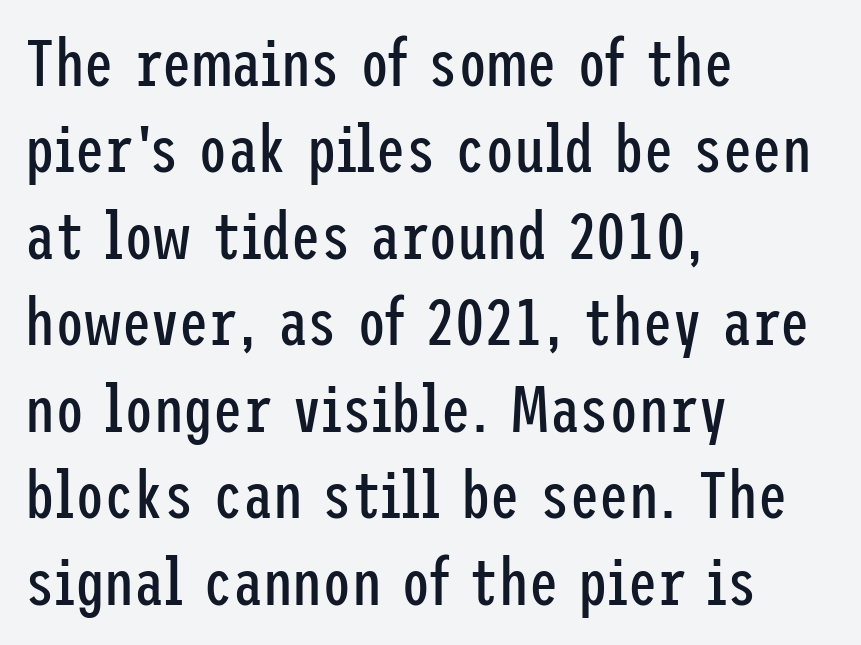
{"serif": "no", "italic": "no", "bold": "no", "weight": "regular", "width": "condensed", "stroke_contrast": "low", "x_height": "medium", "underline": "no", "align": "left", "line_spacing": "normal", "line_spacing_ratio": 1.31, "letter_spacing": "normal", "letter_spacing_em": 0.0, "glyph_px": 66}
